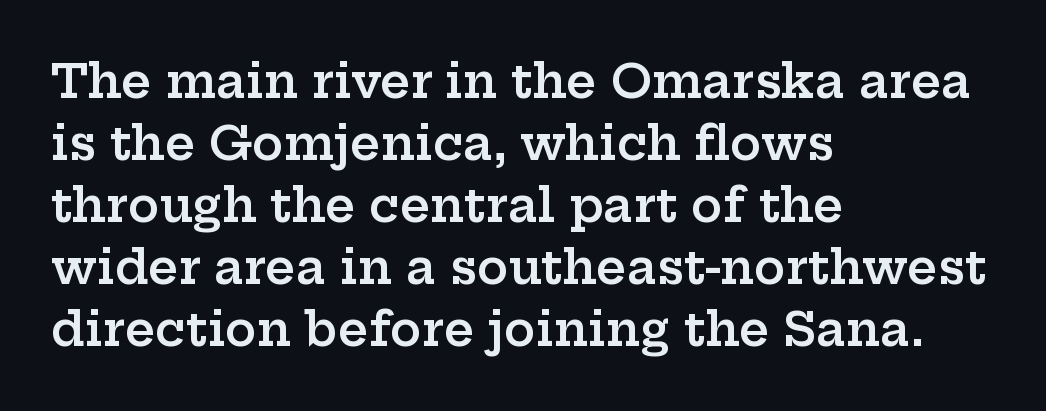
Q: Is the text bold? A: Semi-bold.
Q: Is the text italic (slanted)? A: No, it is upright.
Q: Is the typeface a serif or a sans-serif typeface? A: Serif.
Q: Is the text underlined? A: No.
Q: How is the paragraph aligned? A: Left-aligned.
Q: Is the spacing between letters normal or unusually wide? A: Normal.
Q: Is the spacing between lines tight, normal or loose? A: Normal.
Q: Width (condensed, normal, or wide)? A: Wide.
Q: Stroke contrast? A: Low.
Q: x-height? A: Medium.
Q: Monospaced? A: No.
